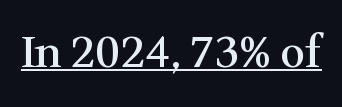
{"serif": "yes", "italic": "no", "bold": "semi", "weight": "semibold", "width": "normal", "stroke_contrast": "medium", "x_height": "medium", "monospaced": "no", "underline": "yes", "letter_spacing": "normal", "letter_spacing_em": 0.0, "glyph_px": 43}
